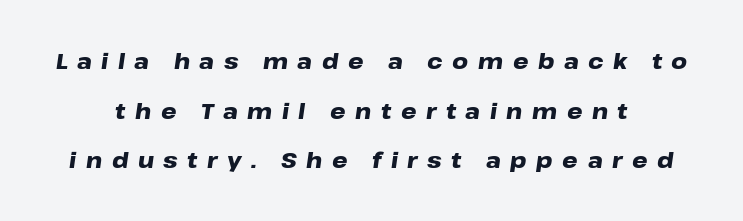
Q: Is the text bold? A: Yes.
Q: Is the text italic (slanted)? A: Yes, it leans right by about 8 degrees.
Q: Is the text underlined? A: No.
Q: Is the spacing between letters normal or unusually wide? A: Unusually wide.
Q: Is the spacing between lines tight, normal or loose? A: Loose.
